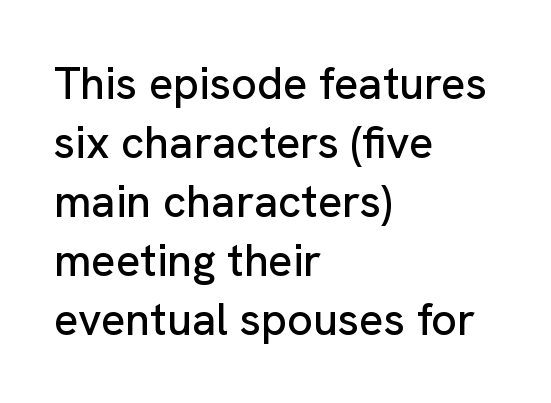
{"serif": "no", "italic": "no", "width": "normal", "stroke_contrast": "low", "x_height": "medium", "monospaced": "no", "underline": "no", "align": "left", "line_spacing": "normal", "line_spacing_ratio": 1.31, "letter_spacing": "normal", "letter_spacing_em": 0.0, "glyph_px": 45}
